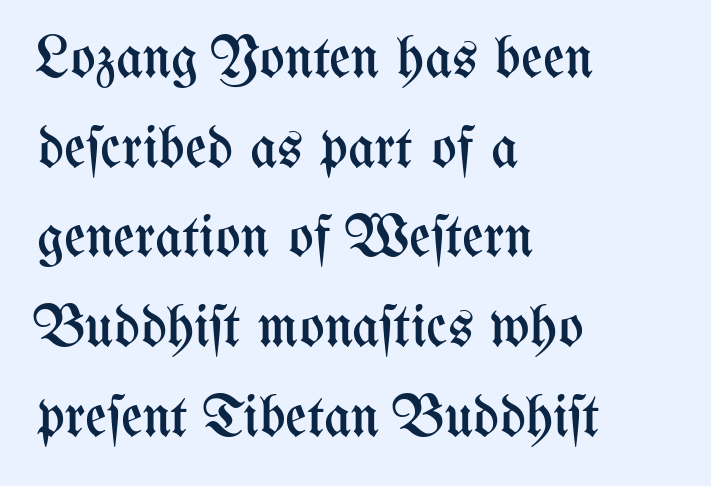
Q: Is the text bold? A: No.
Q: Is the text italic (slanted)? A: No, it is upright.
Q: Is the text underlined? A: No.
Q: How is the paragraph aligned? A: Left-aligned.
Q: Is the spacing between letters normal or unusually wide? A: Normal.
Q: Is the spacing between lines tight, normal or loose? A: Normal.
Q: Width (condensed, normal, or wide)? A: Condensed.
Q: Stroke contrast? A: Medium.
Q: x-height? A: Medium.
Q: Monospaced? A: No.
